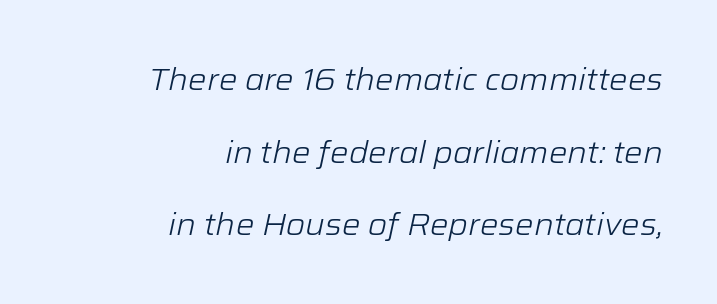
The text carries the slant typical of an italic or oblique font. Tracking here is standard; glyphs follow each other at the usual distance. Think of a printed novel: that variable character pitch is what you see here. No extra ink here — the face is not bold. Which margin do the lines hug? The right one — the left edge is uneven.
